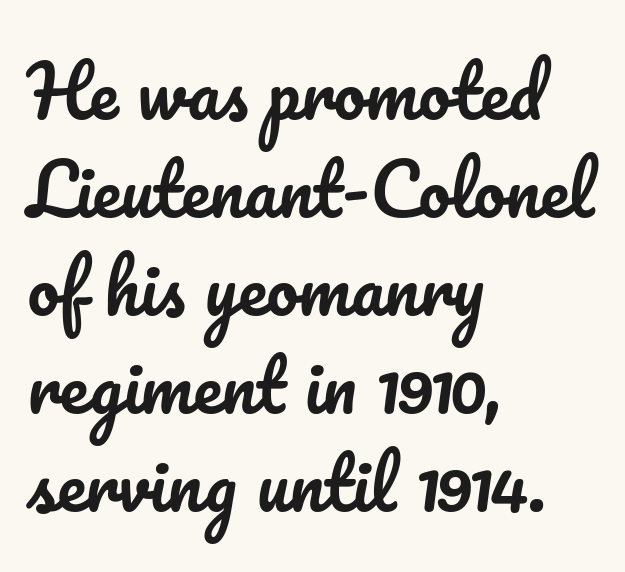
{"width": "normal", "stroke_contrast": "low", "x_height": "small", "monospaced": "no", "underline": "no", "align": "left", "line_spacing": "normal", "line_spacing_ratio": 1.38, "letter_spacing": "normal", "letter_spacing_em": 0.0, "glyph_px": 71}
